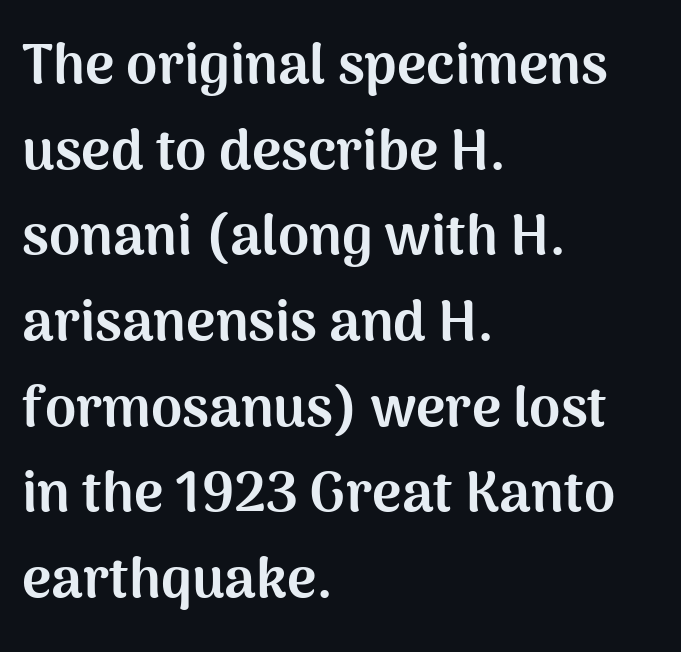
Observe the ordinary spacing: letters are neighbours, not strangers. Pretty heavy lettering here — definitely bold. These lines sit exactly where default settings would place them. The characters display no serif detailing; their extremities are plain. The passage shown is typed in a proportional face where columns would drift. A bare baseline throughout the passage.
